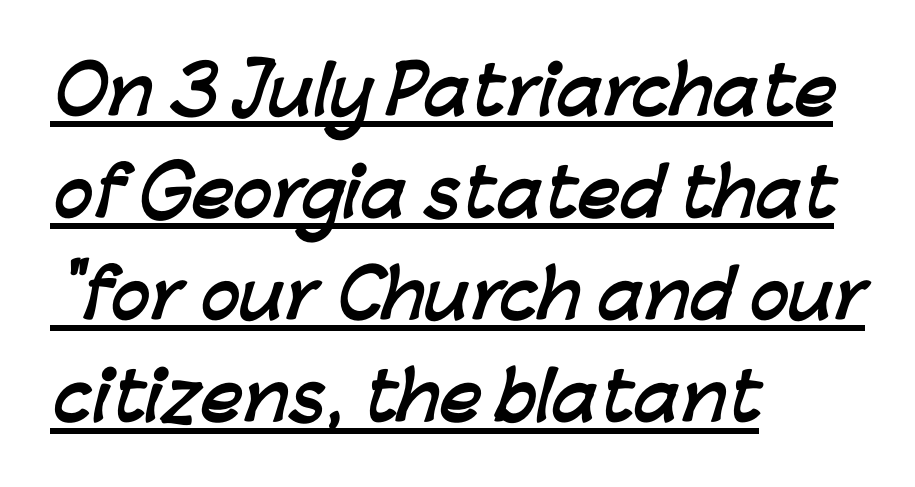
The image shows 65 px semibold sans-serif type; set left-aligned, normal line spacing (1.57x), normal letter spacing, underlined; low stroke contrast and a medium x-height.
